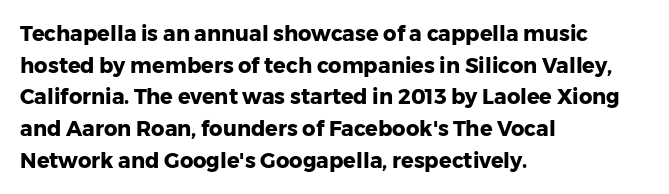
{"italic": "no", "bold": "yes", "underline": "no", "align": "left", "line_spacing": "normal", "line_spacing_ratio": 1.51, "letter_spacing": "normal", "letter_spacing_em": 0.0, "glyph_px": 21}
